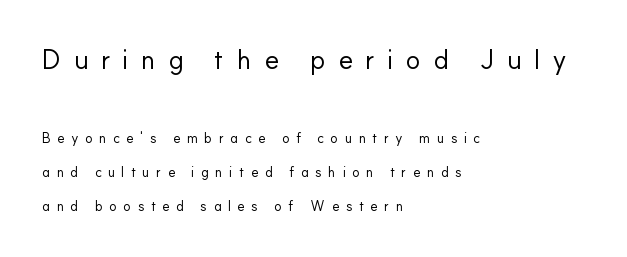
Q: Is the text bold? A: No.
Q: Is the text italic (slanted)? A: No, it is upright.
Q: Is the text underlined? A: No.
Q: How is the paragraph aligned? A: Left-aligned.
Q: Is the spacing between letters normal or unusually wide? A: Unusually wide.
Q: Is the spacing between lines tight, normal or loose? A: Loose.
Q: Which block of text is set in a larger size, the first (top) or the second (bottom)? A: The first (top) one.
